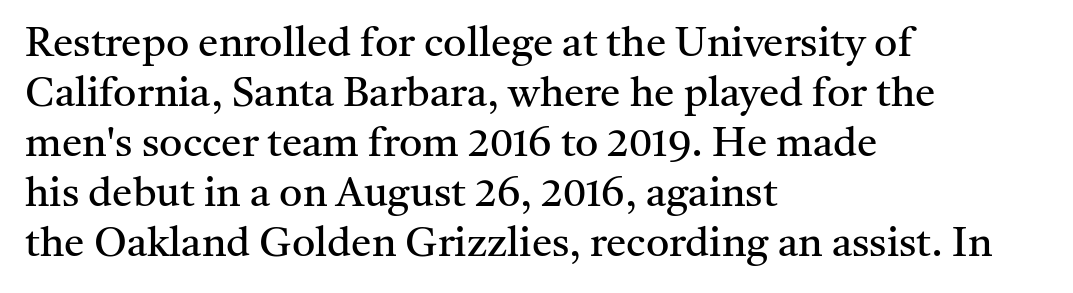
The lines in this sample share a left origin and differ only in where they stop. The letters carry serifs — small finishing strokes at the ends of their stems. Honestly, the letter spacing is just normal — you wouldn't notice it. Upright lettering throughout.
